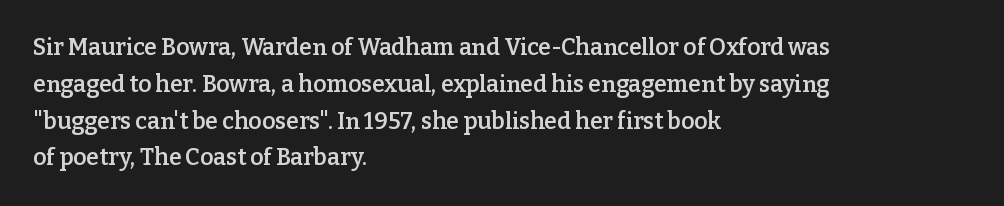
In terms of leading, this rendering sits right in the middle. Which margin do the lines hug? The left one — the right edge is uneven. Stroke thickness is moderately raised; the sample reads as semibold. Observe the ordinary spacing: letters are neighbours, not strangers. Upright lettering throughout.
